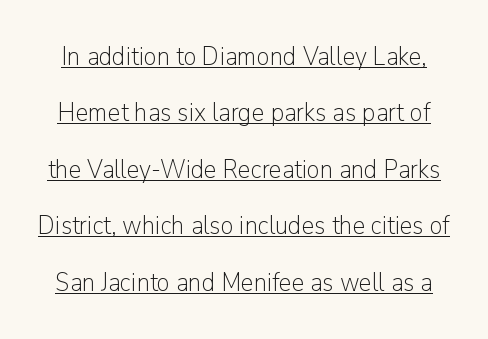
Q: Is the text bold? A: No.
Q: Is the text italic (slanted)? A: No, it is upright.
Q: Is the text underlined? A: Yes.
Q: Is the spacing between letters normal or unusually wide? A: Normal.
Q: Is the spacing between lines tight, normal or loose? A: Loose.
